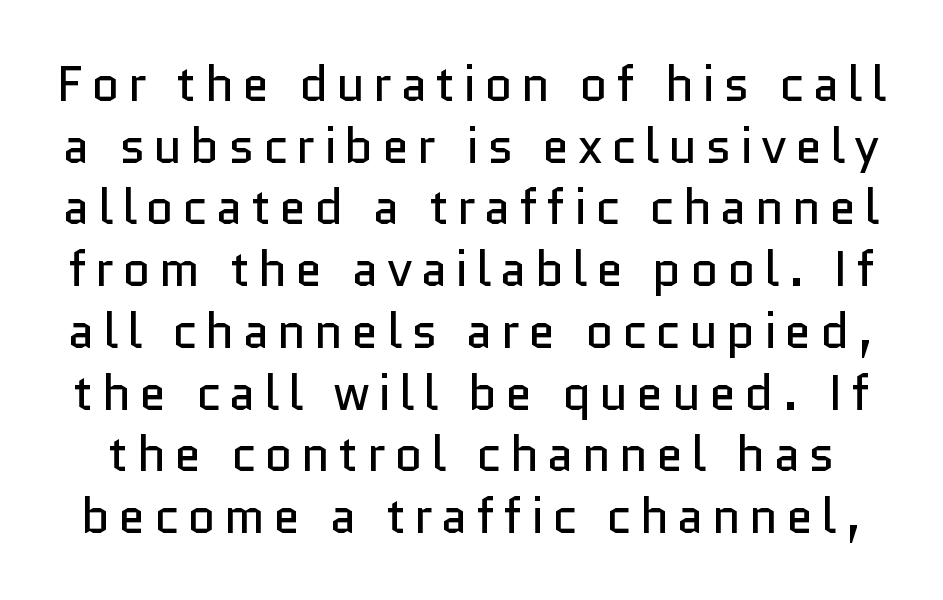
{"serif": "no", "italic": "no", "bold": "no", "weight": "regular", "width": "normal", "stroke_contrast": "low", "x_height": "medium", "monospaced": "no", "underline": "no", "line_spacing": "normal", "line_spacing_ratio": 1.26, "glyph_px": 49}
